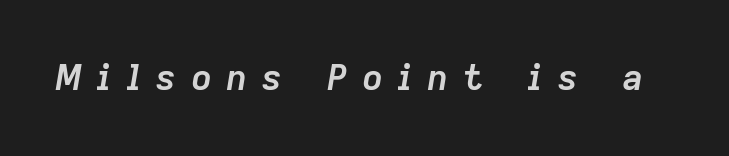
The image shows 36 px semibold type, italic (leaning right); set unusually wide letter spacing (+0.38 em), not underlined; low stroke contrast and a medium x-height.
